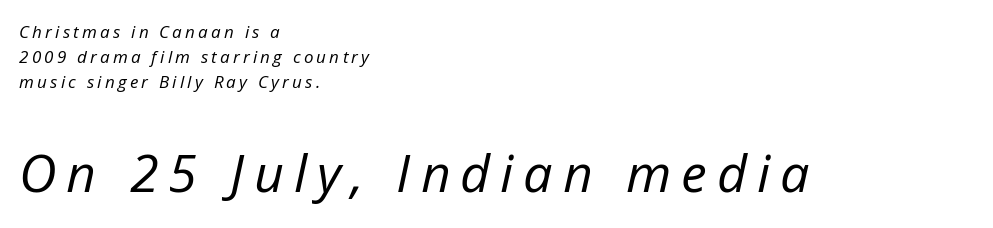
{"italic": "yes", "lean": "right", "slant_degrees": 12, "bold": "no", "weight": "regular", "width": "normal", "stroke_contrast": "low", "x_height": "medium", "monospaced": "no", "underline": "no", "align": "left", "line_spacing": "normal", "line_spacing_ratio": 1.48, "larger_block": "second", "size_ratio": 3.06, "glyph_px": 52}
